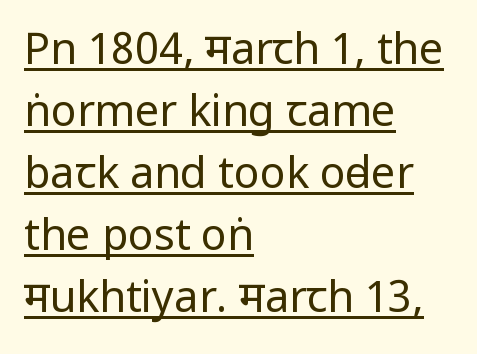
A classic flush-left, rag-right setting is used for this passage. The passage shown is typed in a proportional face where columns would drift. Posture: straight, roman, zero tilt. The line-height multiplier appears to be the usual default. Default kerning and tracking; the words read as compact shapes. No feet cap the strokes, marking this as sans-serif type.
